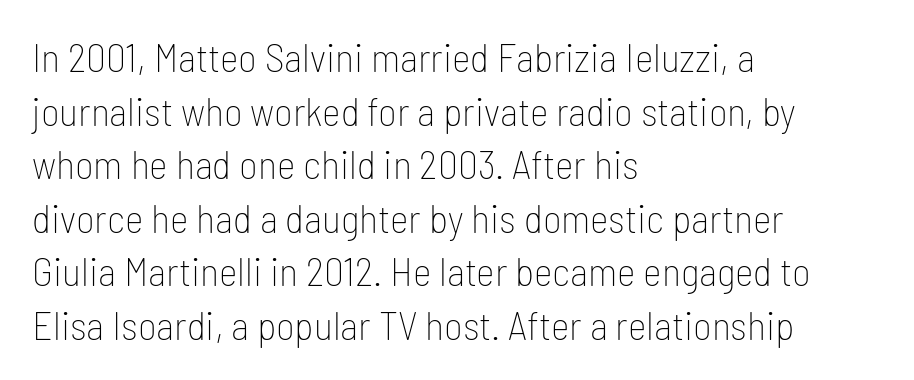
Rule under the text: the space is simply empty. Posture: upright roman. Proportional: the letters do not fall into vertical columns. These lines stack with their left ends in a neat column. No extra ink here — the face is not bold.
